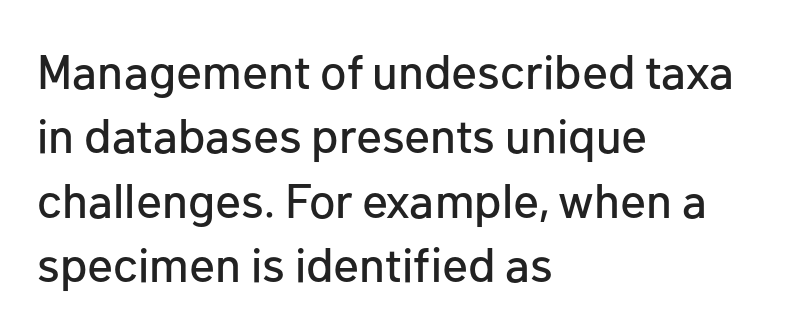
The image shows 48 px sans-serif type, upright; set left-aligned, normal line spacing (1.34x), normal letter spacing, not underlined; low stroke contrast and a medium x-height.
